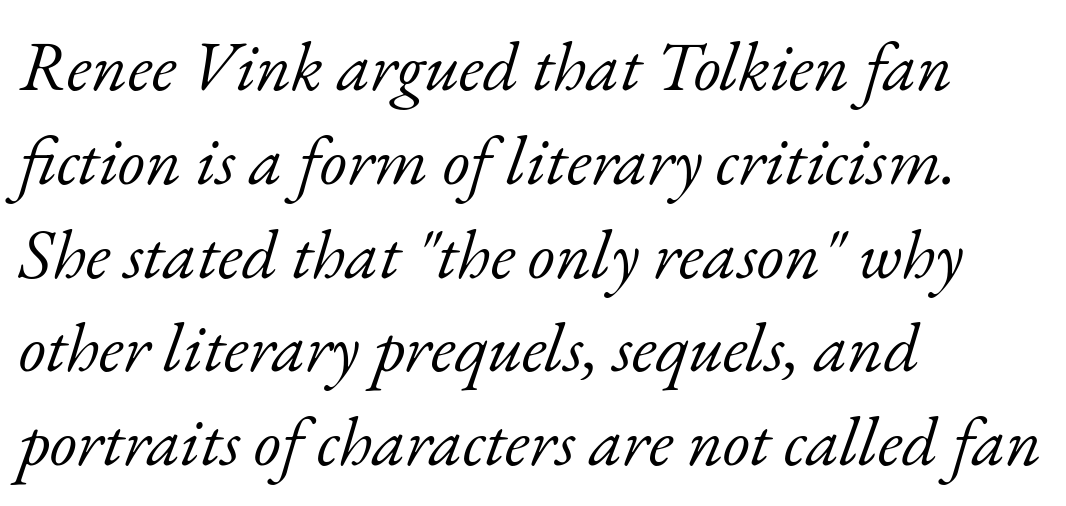
{"serif": "yes", "italic": "yes", "lean": "right", "slant_degrees": 17, "bold": "no", "weight": "light", "width": "normal", "stroke_contrast": "low", "x_height": "small", "monospaced": "no", "underline": "no", "align": "left", "line_spacing": "normal", "line_spacing_ratio": 1.34, "letter_spacing": "normal", "letter_spacing_em": 0.0, "glyph_px": 70}
